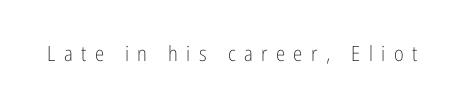
No heavy texture on the line: the type isn't bold. Bare-footed words on every line. The letters are spread apart with noticeably loose tracking. You can tell it's not italic because the verticals are truly vertical.
